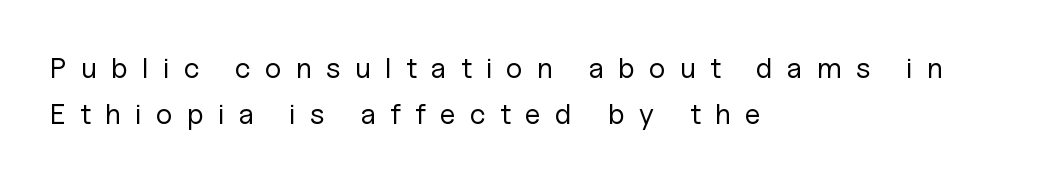
If you drew a line through each stem, it would be perfectly vertical. Teacher's note: observe the even left margin — that is flush-left alignment. The passage shown is typeset with a sans-serif family. The strip under each line holds only bare page.
